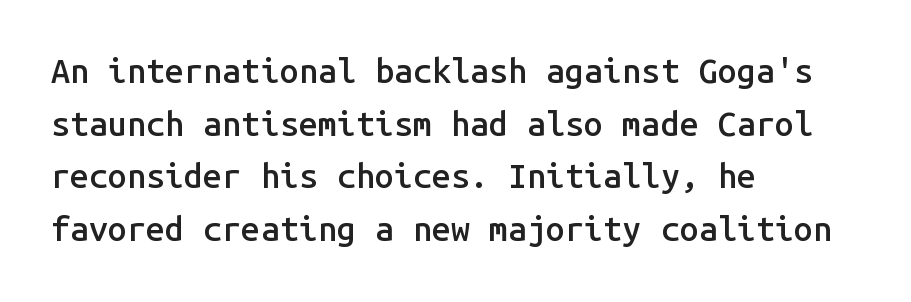
{"serif": "no", "italic": "no", "bold": "semi", "weight": "semibold", "width": "normal", "stroke_contrast": "low", "x_height": "medium", "monospaced": "yes", "underline": "no", "align": "left", "line_spacing": "normal", "line_spacing_ratio": 1.55, "letter_spacing": "normal", "letter_spacing_em": 0.0, "glyph_px": 34}
